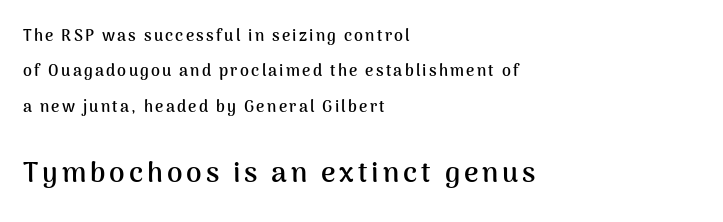
The glyphs have the mass of a bold cut. Does the leading feel generous? Absolutely, it's lavish. Line beginnings align vertically; line endings do not. This sample has the flowing, uneven cadence of proportional lettering. Look at the bottom of the vertical strokes: they stop flat, with no serifs. Tall strokes in this sample are plumb rather than angled.
